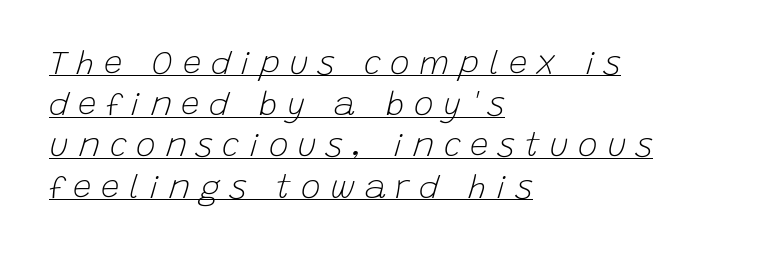
{"italic": "yes", "lean": "right", "slant_degrees": 15, "bold": "no", "weight": "light", "width": "normal", "stroke_contrast": "low", "x_height": "large", "monospaced": "no", "underline": "yes", "align": "left", "line_spacing": "normal", "line_spacing_ratio": 1.25, "letter_spacing": "wide", "letter_spacing_em": 0.29, "glyph_px": 33}
